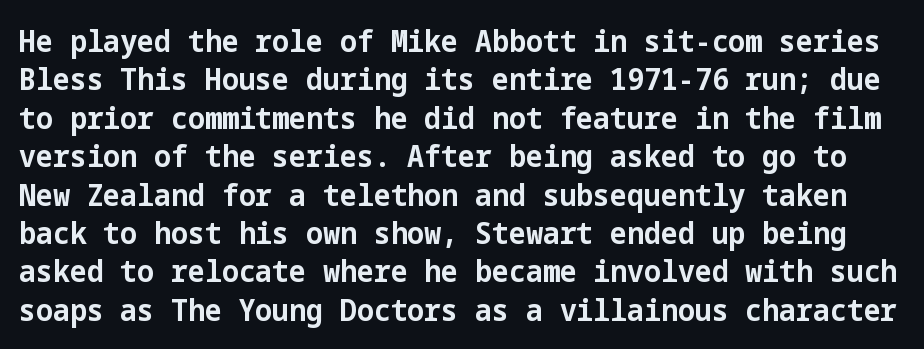
Q: Is the text bold? A: Yes.
Q: Is the text italic (slanted)? A: No, it is upright.
Q: Is the typeface a serif or a sans-serif typeface? A: Sans-serif.
Q: Is the text underlined? A: No.
Q: Is the spacing between letters normal or unusually wide? A: Normal.
Q: Is the spacing between lines tight, normal or loose? A: Normal.
Q: Width (condensed, normal, or wide)? A: Normal.
Q: Stroke contrast? A: Low.
Q: x-height? A: Medium.
